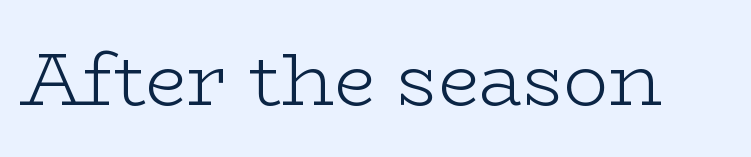
{"serif": "yes", "italic": "no", "bold": "no", "weight": "light", "width": "wide", "stroke_contrast": "low", "x_height": "medium", "monospaced": "no", "underline": "no", "letter_spacing": "normal", "letter_spacing_em": 0.0, "glyph_px": 75}
